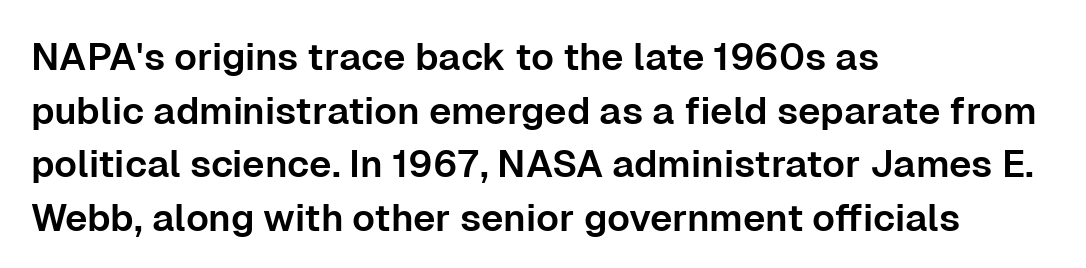
The image shows 38 px sans-serif type, upright; set left-aligned, normal line spacing (1.41x), normal letter spacing, not underlined; low stroke contrast and a medium x-height.
